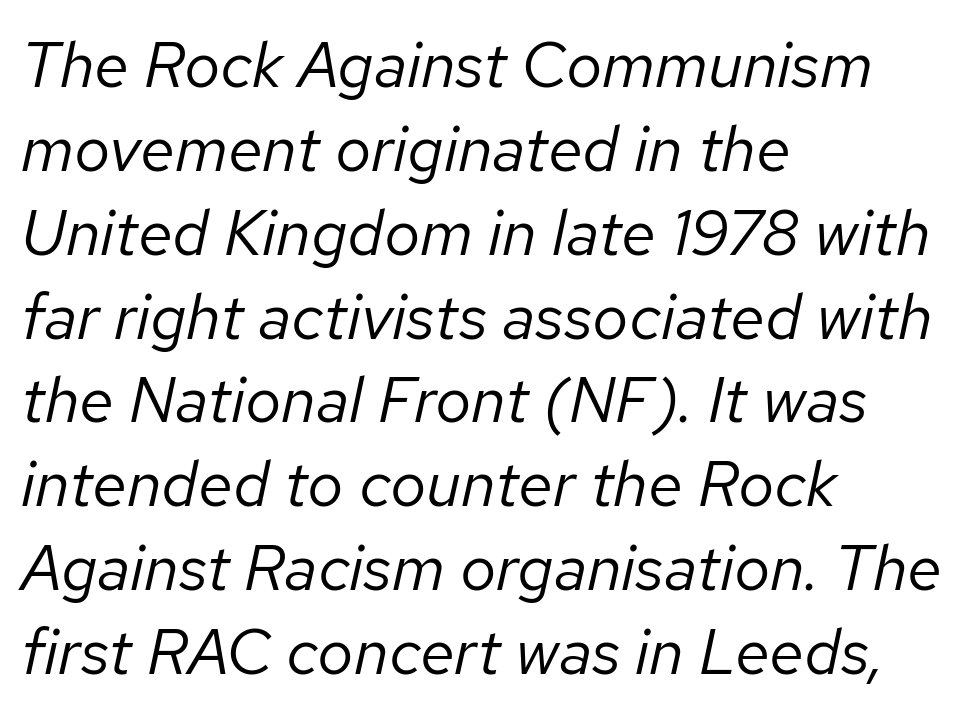
Q: Is the text bold? A: No.
Q: Is the text italic (slanted)? A: Yes, it leans right by about 12 degrees.
Q: Is the text underlined? A: No.
Q: How is the paragraph aligned? A: Left-aligned.
Q: Is the spacing between letters normal or unusually wide? A: Normal.
Q: Is the spacing between lines tight, normal or loose? A: Normal.
Q: Width (condensed, normal, or wide)? A: Normal.
Q: Stroke contrast? A: Low.
Q: x-height? A: Medium.
Q: Monospaced? A: No.
